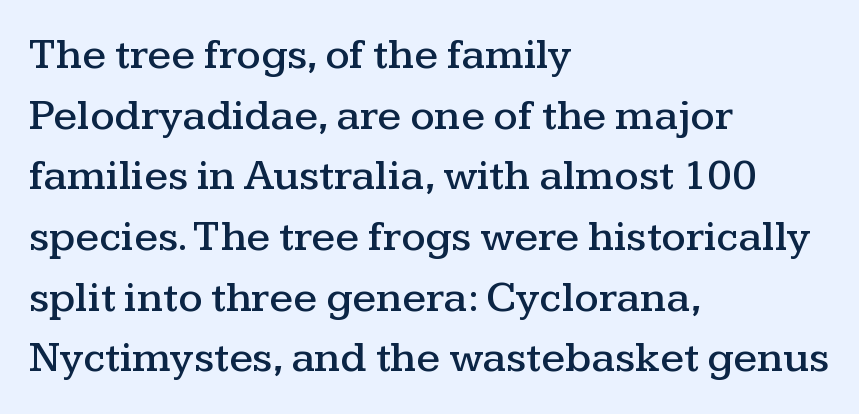
The image shows 43 px wide serif type, upright; set left-aligned, normal line spacing (1.41x), normal letter spacing, not underlined; medium stroke contrast and a medium x-height.
